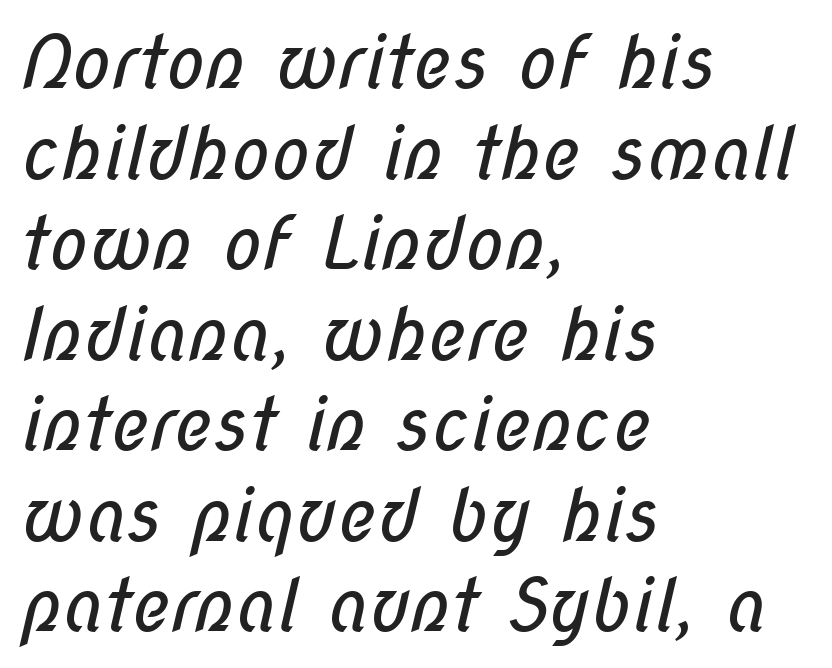
Heft: none added — not bold. Short and long lines alike share a common starting point at left. The area under the type is left untouched. Letterform terminals end flat and unadorned throughout the passage. The letters advance in unequal steps, a hallmark of proportional type. Nothing unusual about the tracking: characters are spaced as the font intends.
